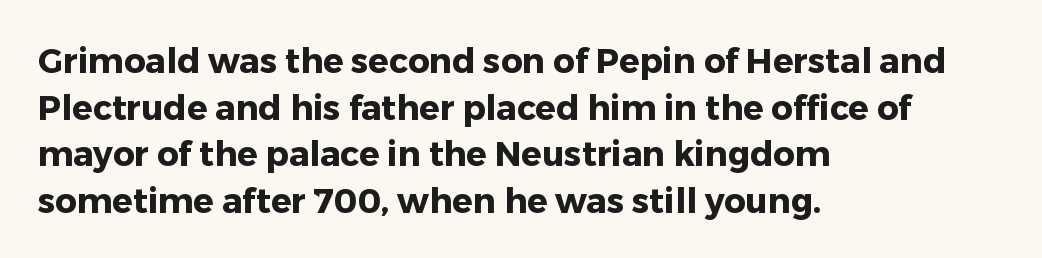
Q: Is the text bold? A: Yes.
Q: Is the text italic (slanted)? A: No, it is upright.
Q: Is the typeface a serif or a sans-serif typeface? A: Sans-serif.
Q: Is the text underlined? A: No.
Q: How is the paragraph aligned? A: Left-aligned.
Q: Is the spacing between letters normal or unusually wide? A: Normal.
Q: Is the spacing between lines tight, normal or loose? A: Normal.
Q: Width (condensed, normal, or wide)? A: Normal.
Q: Stroke contrast? A: Low.
Q: x-height? A: Medium.
Q: Monospaced? A: No.
